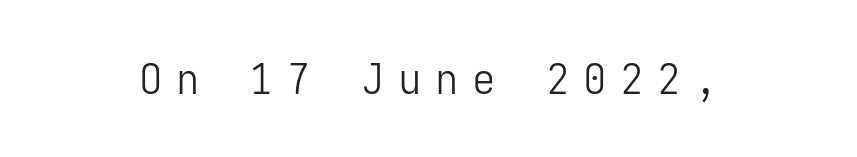
Quick note: not italic, upright. Heft: none added — not bold. Caption: expanded tracking, letters set apart. The baseline area is clear. Note: no serifs on the glyphs. Is this a fixed-width face? Yes — each glyph sits in an identical cell.
